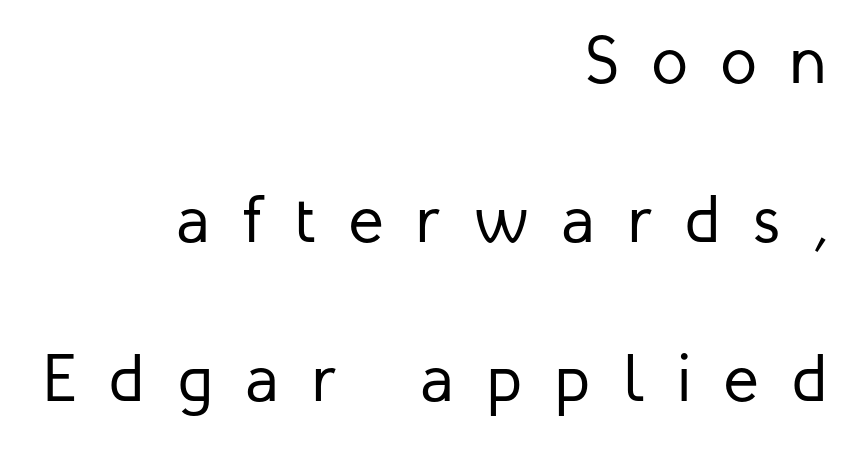
Q: Is the text bold? A: No.
Q: Is the text italic (slanted)? A: No, it is upright.
Q: Is the typeface a serif or a sans-serif typeface? A: Sans-serif.
Q: Is the text underlined? A: No.
Q: How is the paragraph aligned? A: Right-aligned.
Q: Is the spacing between letters normal or unusually wide? A: Unusually wide.
Q: Is the spacing between lines tight, normal or loose? A: Loose.
Q: Width (condensed, normal, or wide)? A: Normal.
Q: Stroke contrast? A: Low.
Q: x-height? A: Medium.
Q: Monospaced? A: No.
